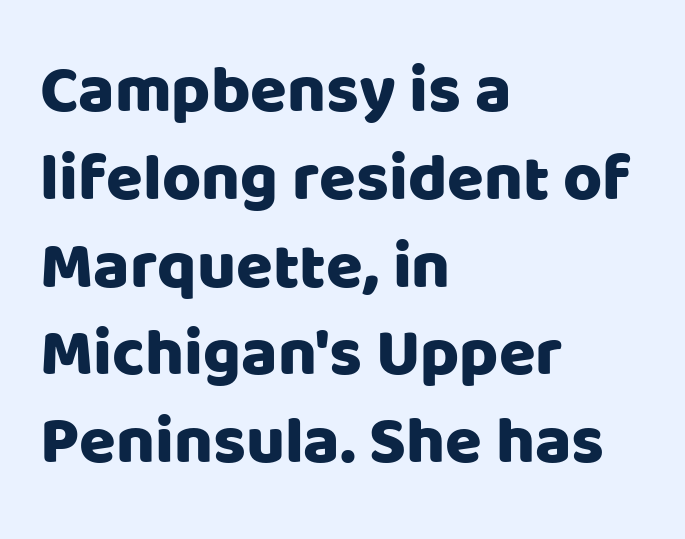
Q: Is the text italic (slanted)? A: No, it is upright.
Q: Is the typeface a serif or a sans-serif typeface? A: Sans-serif.
Q: Is the text underlined? A: No.
Q: How is the paragraph aligned? A: Left-aligned.
Q: Is the spacing between letters normal or unusually wide? A: Normal.
Q: Is the spacing between lines tight, normal or loose? A: Normal.
Q: Width (condensed, normal, or wide)? A: Normal.
Q: Stroke contrast? A: Low.
Q: x-height? A: Large.
Q: Monospaced? A: No.
